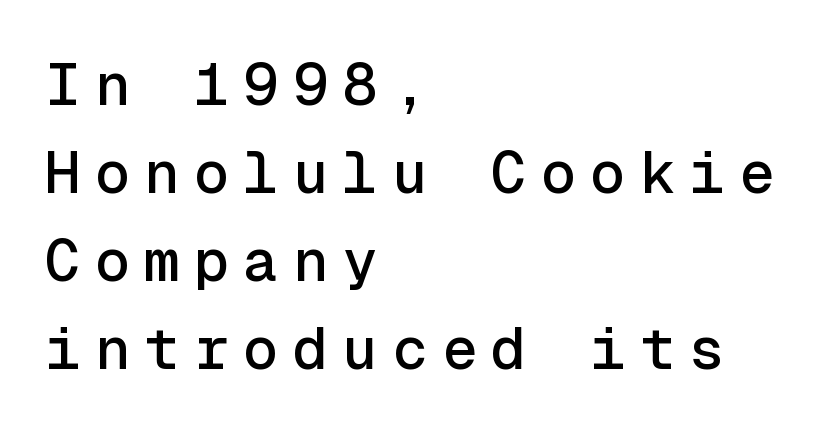
{"serif": "no", "italic": "no", "width": "normal", "x_height": "medium", "monospaced": "yes", "underline": "no", "align": "left", "line_spacing": "normal", "line_spacing_ratio": 1.49, "letter_spacing": "wide", "letter_spacing_em": 0.24, "glyph_px": 59}
